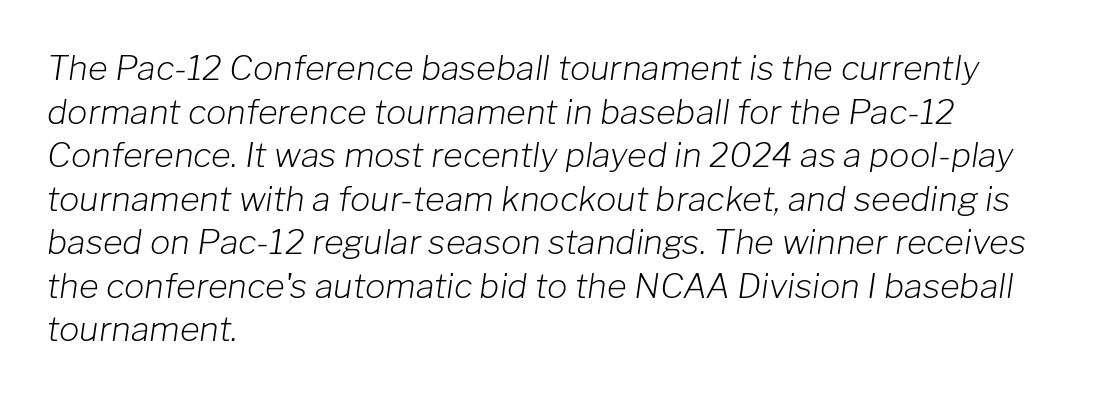
{"italic": "yes", "lean": "right", "slant_degrees": 8, "bold": "no", "weight": "light", "width": "normal", "stroke_contrast": "low", "x_height": "medium", "monospaced": "no", "underline": "no", "align": "left", "line_spacing": "normal", "line_spacing_ratio": 1.28, "letter_spacing": "normal", "letter_spacing_em": 0.0, "glyph_px": 34}
